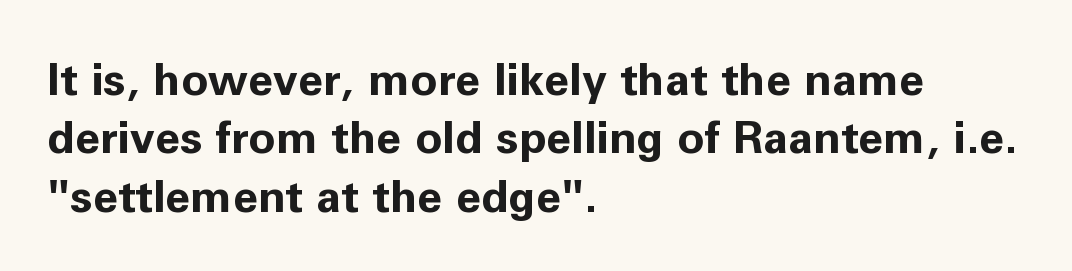
The image shows 45 px bold sans-serif type, upright; set left-aligned, normal line spacing (1.3x), normal letter spacing, not underlined; low stroke contrast and a medium x-height.
